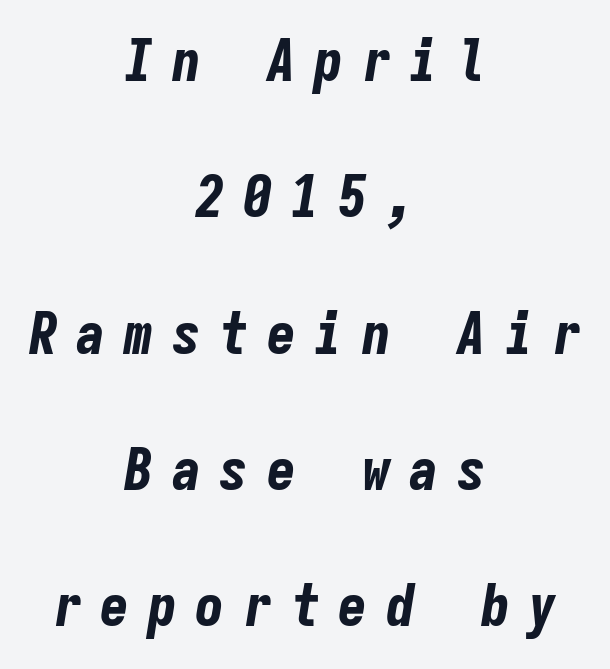
{"italic": "yes", "lean": "right", "slant_degrees": 9, "bold": "yes", "weight": "bold", "width": "condensed", "stroke_contrast": "low", "x_height": "medium", "monospaced": "yes", "underline": "no", "align": "center", "line_spacing": "loose", "line_spacing_ratio": 2.35, "letter_spacing": "wide", "letter_spacing_em": 0.32, "glyph_px": 58}
